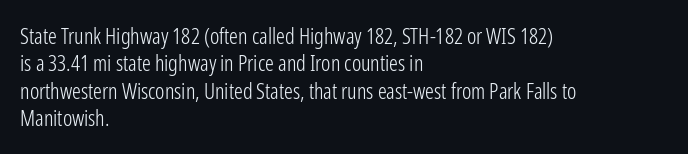
Counters stay open thanks to moderate or lighter strokes. All the whitespace from short lines collects on the right. Normally led — the rows are evenly, conventionally spaced. The glyphs are unaccompanied by any horizontal stroke below them.
